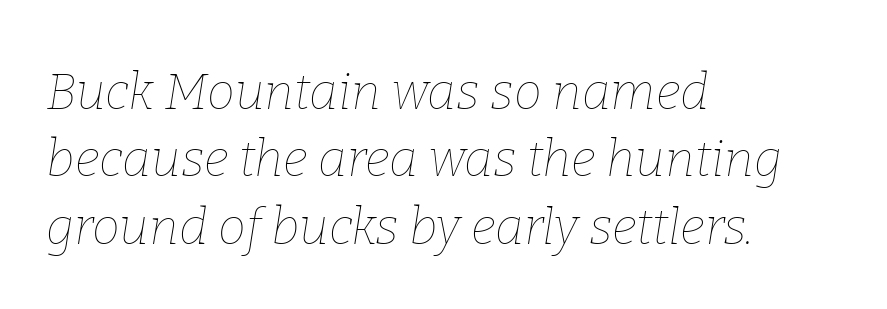
Q: Is the text bold? A: No.
Q: Is the text italic (slanted)? A: Yes, it leans right by about 9 degrees.
Q: Is the text underlined? A: No.
Q: How is the paragraph aligned? A: Left-aligned.
Q: Is the spacing between letters normal or unusually wide? A: Normal.
Q: Is the spacing between lines tight, normal or loose? A: Normal.
Q: Width (condensed, normal, or wide)? A: Normal.
Q: Stroke contrast? A: Low.
Q: x-height? A: Medium.
Q: Monospaced? A: No.
